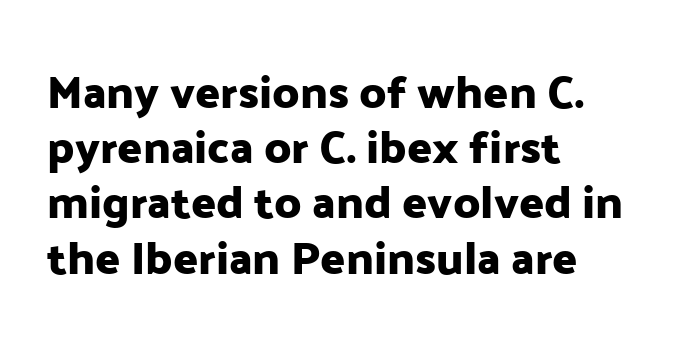
Does extra space separate the letters? No, they use regular spacing. This sample has the flowing, uneven cadence of proportional lettering. Glance below the letters and you will spot only blank space. The rendering shows plain stroke endings on the letterforms — a sans-serif design.
